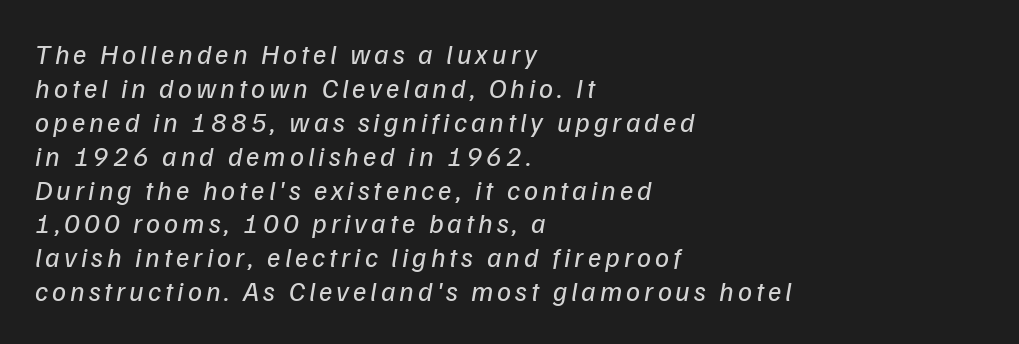
No feet cap the strokes, marking this as sans-serif type. Character widths vary here, with narrow letters taking less room than wide ones. A classic flush-left, rag-right setting is used for this passage. Stems here are at most as thick as an everyday book face. The area under the type is left untouched.
